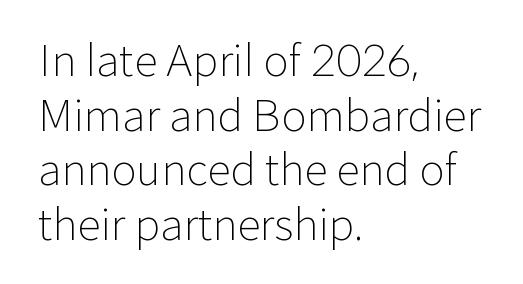
The image shows 43 px light sans-serif type, upright; set left-aligned, normal line spacing (1.27x), normal letter spacing, not underlined; low stroke contrast and a medium x-height.
